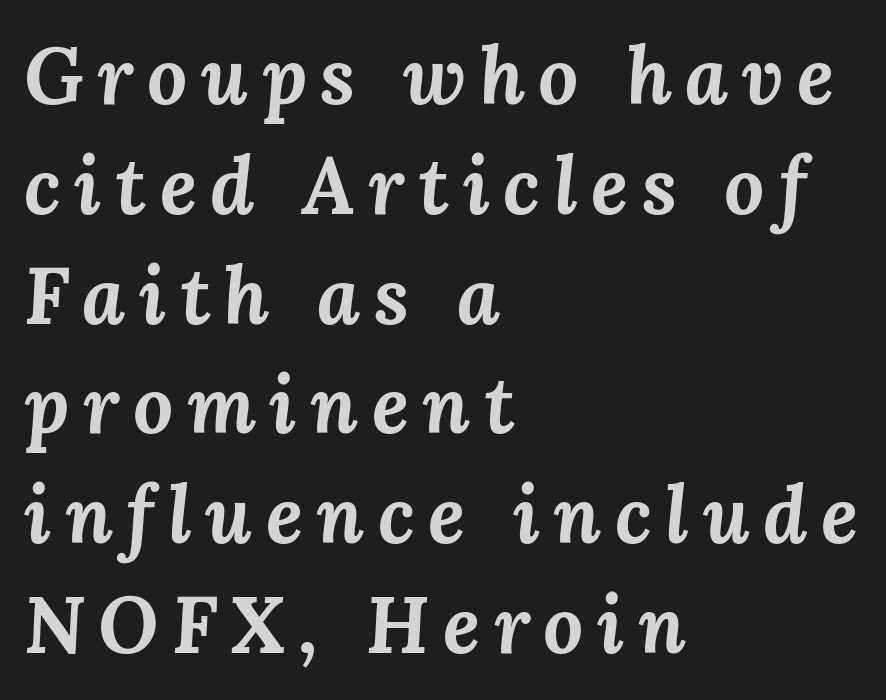
The image shows 79 px bold type, italic (leaning right); set left-aligned, normal line spacing (1.39x), not underlined; medium stroke contrast and a medium x-height.
